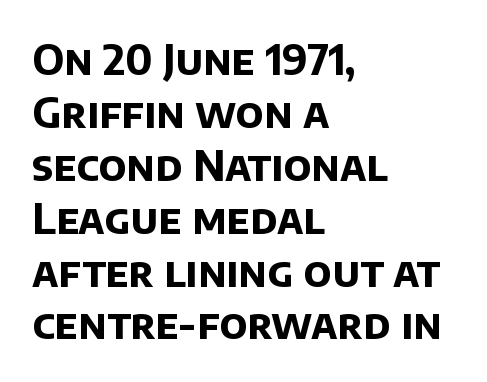
{"serif": "no", "bold": "yes", "weight": "bold", "width": "normal", "stroke_contrast": "low", "x_height": "large", "monospaced": "no", "underline": "no", "align": "left", "line_spacing": "normal", "line_spacing_ratio": 1.29, "letter_spacing": "normal", "letter_spacing_em": 0.0, "glyph_px": 41}
